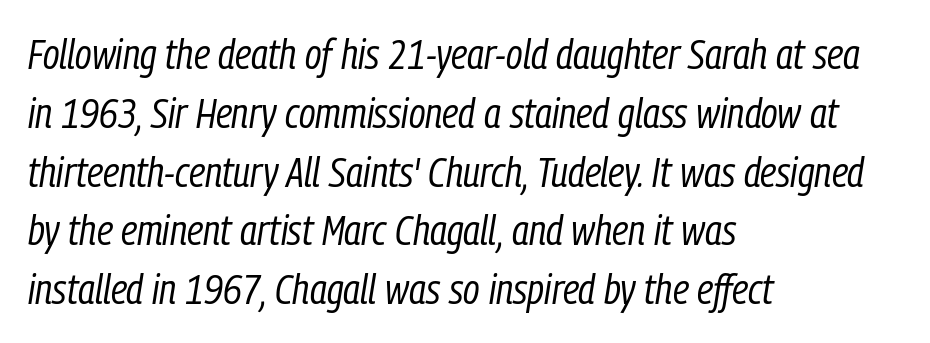
{"italic": "yes", "lean": "right", "slant_degrees": 9, "bold": "no", "weight": "regular", "width": "condensed", "stroke_contrast": "low", "x_height": "medium", "monospaced": "no", "underline": "no", "align": "left", "line_spacing": "normal", "line_spacing_ratio": 1.4, "letter_spacing": "normal", "letter_spacing_em": 0.0, "glyph_px": 42}
